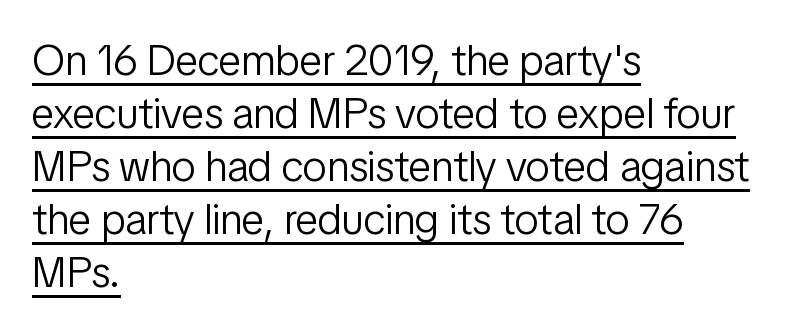
The text block is weighted toward the left margin, trailing off unevenly rightward. Character widths vary here, with narrow letters taking less room than wide ones. Weight: not bold — regular or lighter. The specimen reads as upright at a glance. Students, observe the line beneath the letters — that is underlining.
